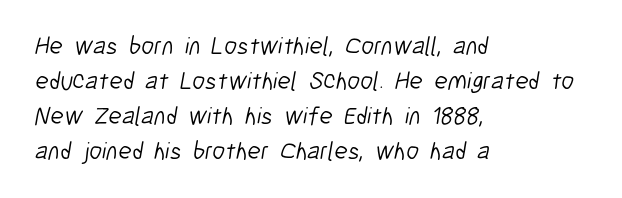
Q: Is the text bold? A: No.
Q: Is the text underlined? A: No.
Q: How is the paragraph aligned? A: Left-aligned.
Q: Is the spacing between letters normal or unusually wide? A: Normal.
Q: Is the spacing between lines tight, normal or loose? A: Normal.
